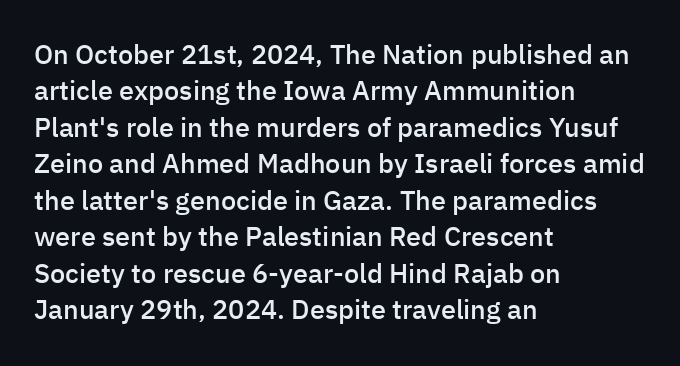
The image shows 27 px text type, upright; set left-aligned, normal line spacing (1.35x), normal letter spacing, not underlined.
